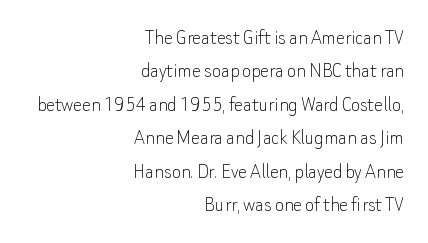
Q: Is the text bold? A: No.
Q: Is the text italic (slanted)? A: No, it is upright.
Q: Is the text underlined? A: No.
Q: How is the paragraph aligned? A: Right-aligned.
Q: Is the spacing between letters normal or unusually wide? A: Normal.
Q: Is the spacing between lines tight, normal or loose? A: Normal.
